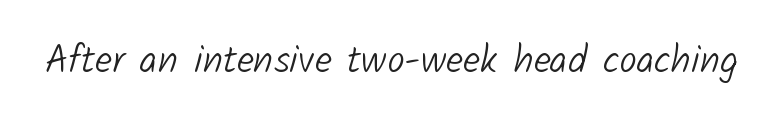
{"serif": "no", "bold": "no", "weight": "light", "width": "normal", "stroke_contrast": "low", "x_height": "medium", "monospaced": "no", "underline": "no", "letter_spacing": "normal", "letter_spacing_em": 0.0, "glyph_px": 39}
